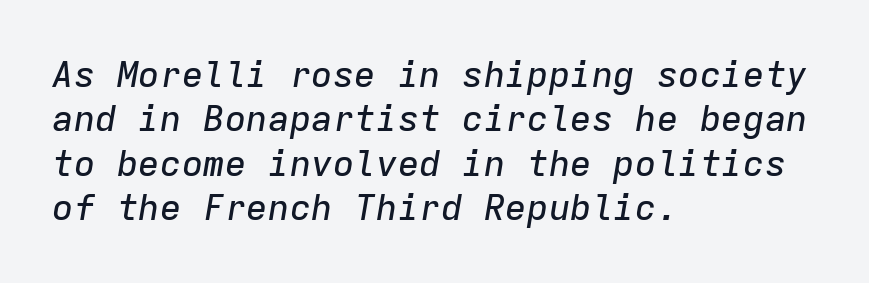
Words appear dense and cohesive because spacing is normal. This sample is left-justified, so line endings fall wherever the words run out. The foot of each line stays bare and open. The rendering uses typewriter-style spacing with identical character cells. Would a proofreader flag this as italicized? Yes.
